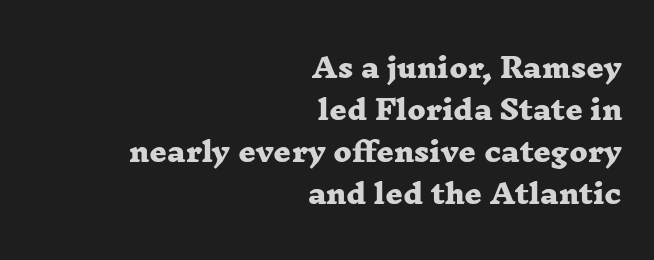
The image shows 27 px bold type; set right-aligned, normal line spacing (1.55x), normal letter spacing, not underlined.
